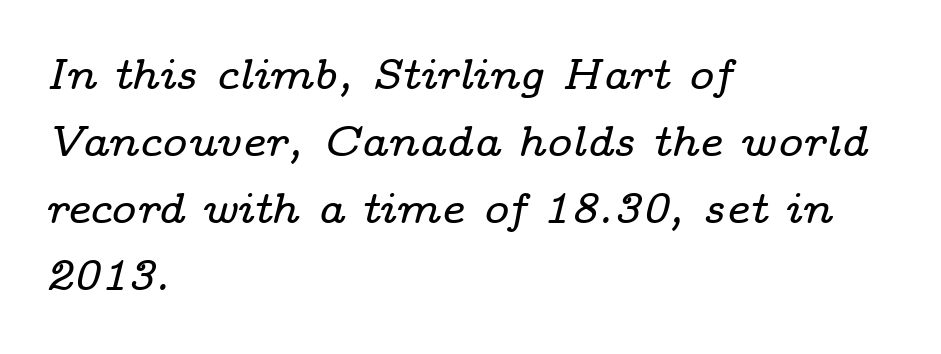
{"serif": "yes", "italic": "yes", "lean": "right", "slant_degrees": 14, "width": "wide", "stroke_contrast": "low", "x_height": "medium", "monospaced": "no", "underline": "no", "align": "left", "line_spacing": "normal", "line_spacing_ratio": 1.56, "letter_spacing": "normal", "letter_spacing_em": 0.0, "glyph_px": 43}
